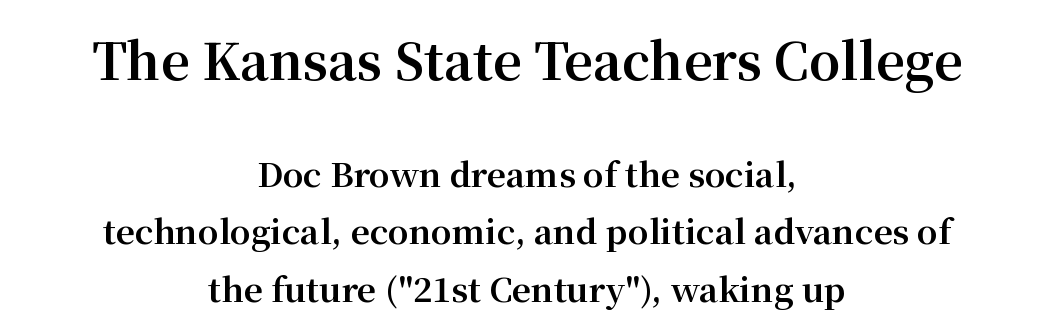
I'd call this a serif setting — the letters wear small feet. The rendering shrinks the type as you move from the upper chunk to the lower. Each letter keeps its own natural width here, so spacing adapts to shape. When letters stand straight like this, we call the style roman or upright. Clear beneath every line of the passage. In terms of weight, the rendering is a true, heavy bold.
